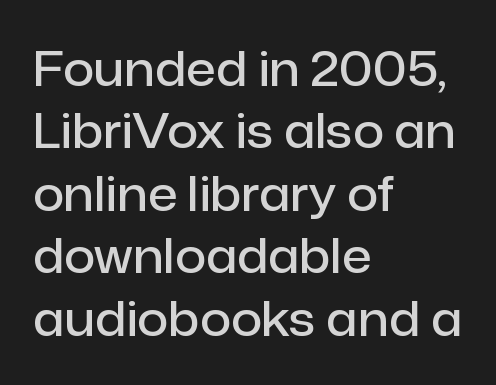
Q: Is the text bold? A: Semi-bold.
Q: Is the text italic (slanted)? A: No, it is upright.
Q: Is the typeface a serif or a sans-serif typeface? A: Sans-serif.
Q: Is the text underlined? A: No.
Q: How is the paragraph aligned? A: Left-aligned.
Q: Is the spacing between letters normal or unusually wide? A: Normal.
Q: Is the spacing between lines tight, normal or loose? A: Normal.
Q: Width (condensed, normal, or wide)? A: Normal.
Q: Stroke contrast? A: Low.
Q: x-height? A: Medium.
Q: Monospaced? A: No.
